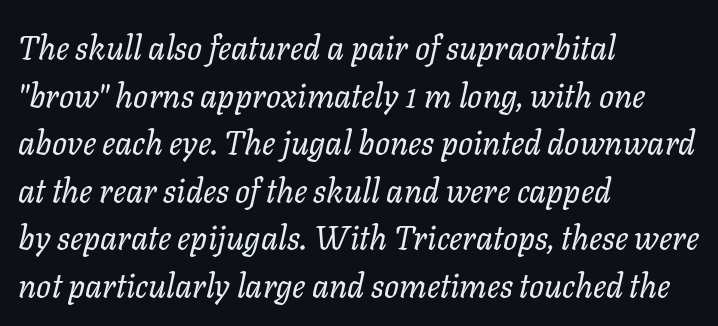
{"italic": "yes", "lean": "right", "slant_degrees": 11, "bold": "no", "weight": "regular", "width": "normal", "stroke_contrast": "low", "x_height": "medium", "monospaced": "no", "underline": "no", "align": "left", "line_spacing": "normal", "line_spacing_ratio": 1.44, "letter_spacing": "normal", "letter_spacing_em": 0.0, "glyph_px": 33}
